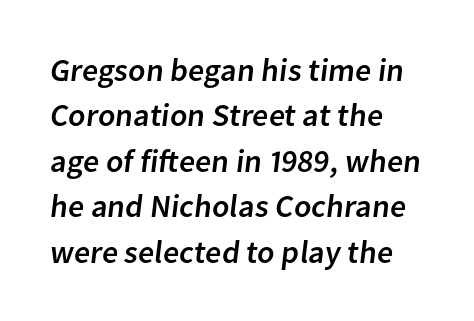
{"serif": "no", "width": "normal", "stroke_contrast": "low", "x_height": "medium", "monospaced": "no", "underline": "no", "align": "left", "line_spacing": "normal", "line_spacing_ratio": 1.42, "letter_spacing": "normal", "letter_spacing_em": 0.0, "glyph_px": 32}
